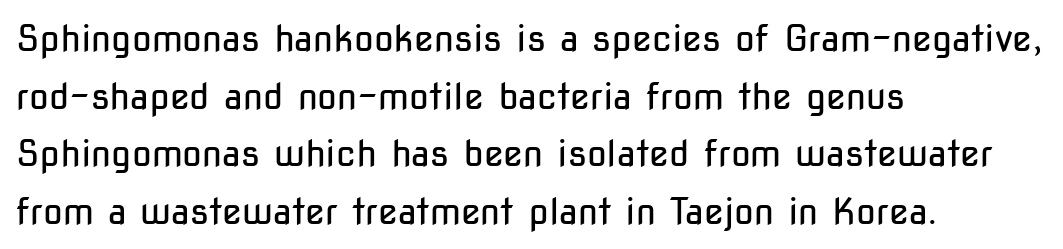
The image shows 36 px regular-weight, condensed sans-serif type, upright; set left-aligned, normal line spacing (1.6x), normal letter spacing, not underlined; low stroke contrast and a medium x-height.
